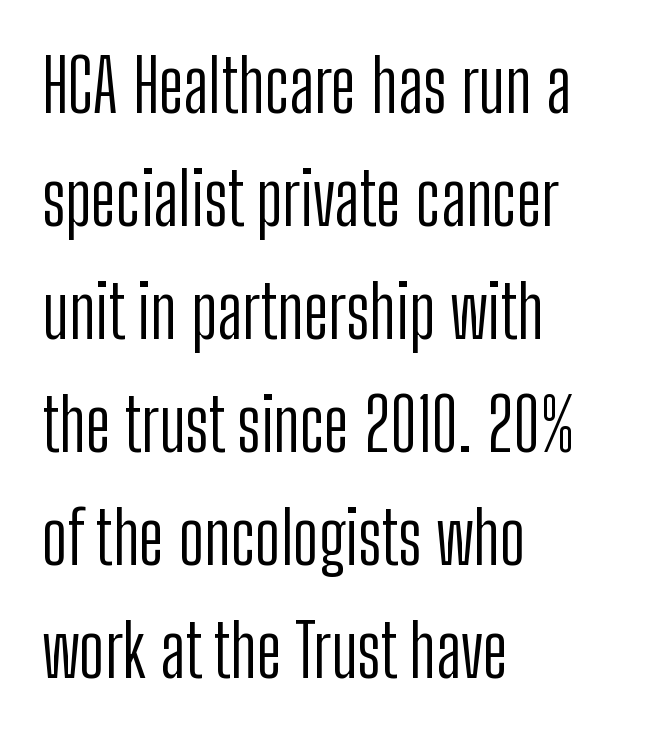
{"serif": "no", "italic": "no", "bold": "no", "weight": "light", "width": "condensed", "stroke_contrast": "low", "x_height": "medium", "monospaced": "no", "underline": "no", "align": "left", "line_spacing": "normal", "line_spacing_ratio": 1.57, "letter_spacing": "normal", "letter_spacing_em": 0.0, "glyph_px": 72}
